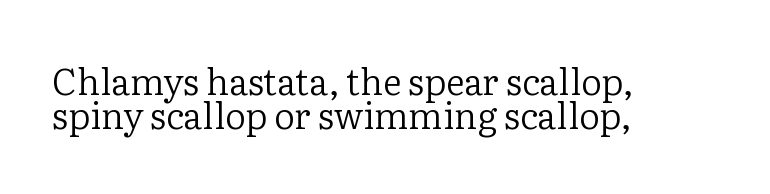
{"serif": "yes", "italic": "no", "bold": "no", "weight": "regular", "width": "normal", "stroke_contrast": "low", "x_height": "medium", "monospaced": "no", "underline": "no", "align": "left", "line_spacing": "tight", "line_spacing_ratio": 0.95, "letter_spacing": "normal", "letter_spacing_em": 0.0, "glyph_px": 36}
